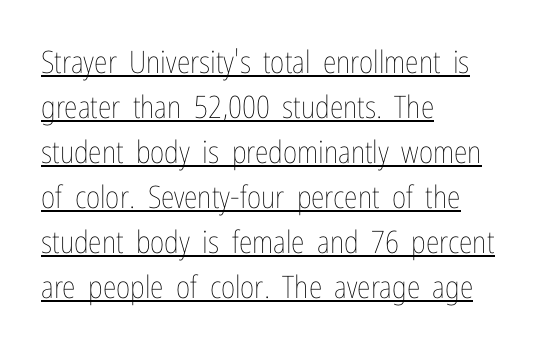
{"italic": "no", "bold": "no", "weight": "thin", "width": "condensed", "stroke_contrast": "low", "x_height": "medium", "monospaced": "no", "underline": "yes", "align": "left", "line_spacing": "normal", "line_spacing_ratio": 1.45, "letter_spacing": "normal", "letter_spacing_em": 0.0, "glyph_px": 31}
